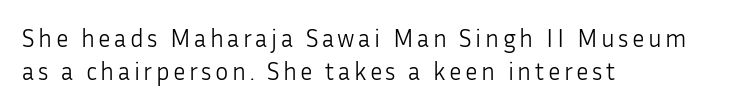
{"italic": "no", "bold": "no", "underline": "no", "align": "left", "line_spacing": "normal", "line_spacing_ratio": 1.34, "glyph_px": 25}
